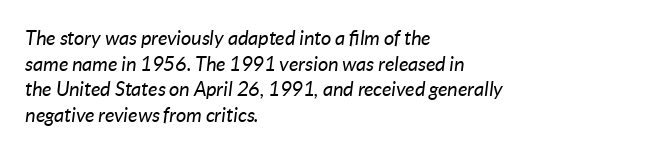
The image shows 20 px text type, italic (leaning right); set left-aligned, normal line spacing (1.28x), normal letter spacing, not underlined.
